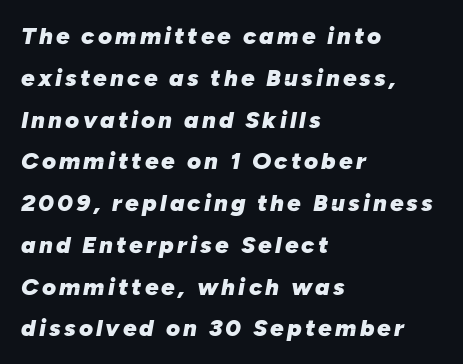
Q: Is the text bold? A: Yes.
Q: Is the text italic (slanted)? A: Yes, it leans right by about 10 degrees.
Q: Is the text underlined? A: No.
Q: How is the paragraph aligned? A: Left-aligned.
